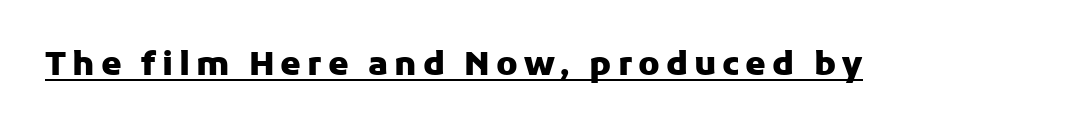
Do the characters align in a grid? No, the font is proportional. The type family on display is of the sans-serif kind. Like a heading marked for emphasis, these lines bear an underscore. These words are printed bold, with thick strokes throughout. Tall strokes in this sample are plumb rather than angled.
